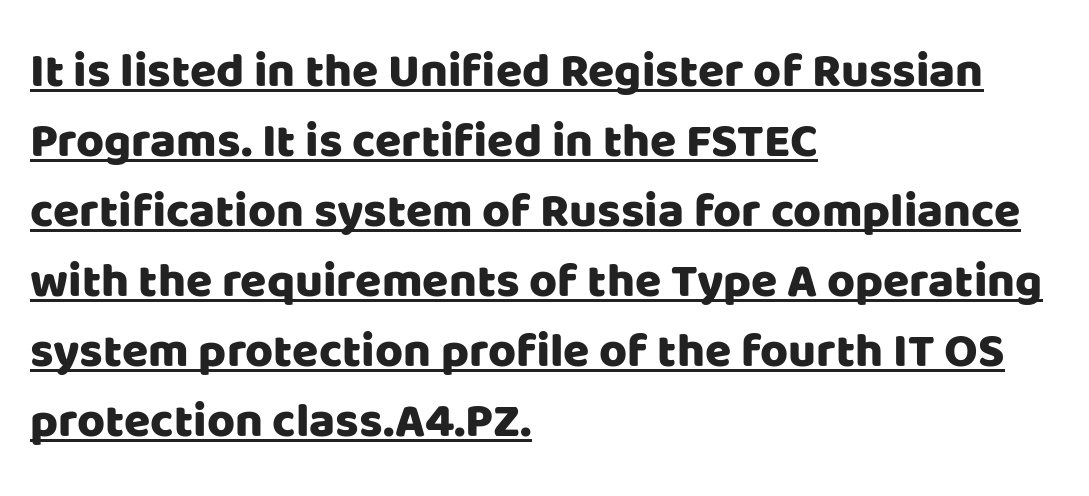
Q: Is the text italic (slanted)? A: No, it is upright.
Q: Is the typeface a serif or a sans-serif typeface? A: Sans-serif.
Q: Is the text underlined? A: Yes.
Q: How is the paragraph aligned? A: Left-aligned.
Q: Is the spacing between letters normal or unusually wide? A: Normal.
Q: Is the spacing between lines tight, normal or loose? A: Normal.
Q: Width (condensed, normal, or wide)? A: Normal.
Q: Stroke contrast? A: Low.
Q: x-height? A: Large.
Q: Monospaced? A: No.
